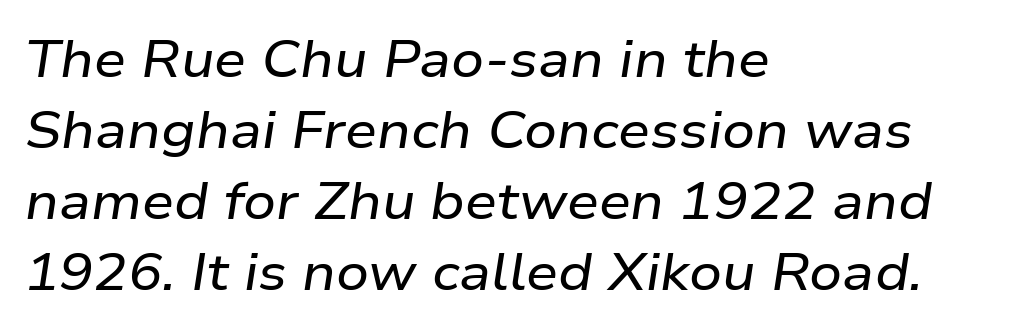
{"italic": "yes", "lean": "right", "slant_degrees": 9, "width": "wide", "stroke_contrast": "low", "x_height": "medium", "monospaced": "no", "underline": "no", "align": "left", "line_spacing": "normal", "line_spacing_ratio": 1.39, "letter_spacing": "normal", "letter_spacing_em": 0.0, "glyph_px": 51}
